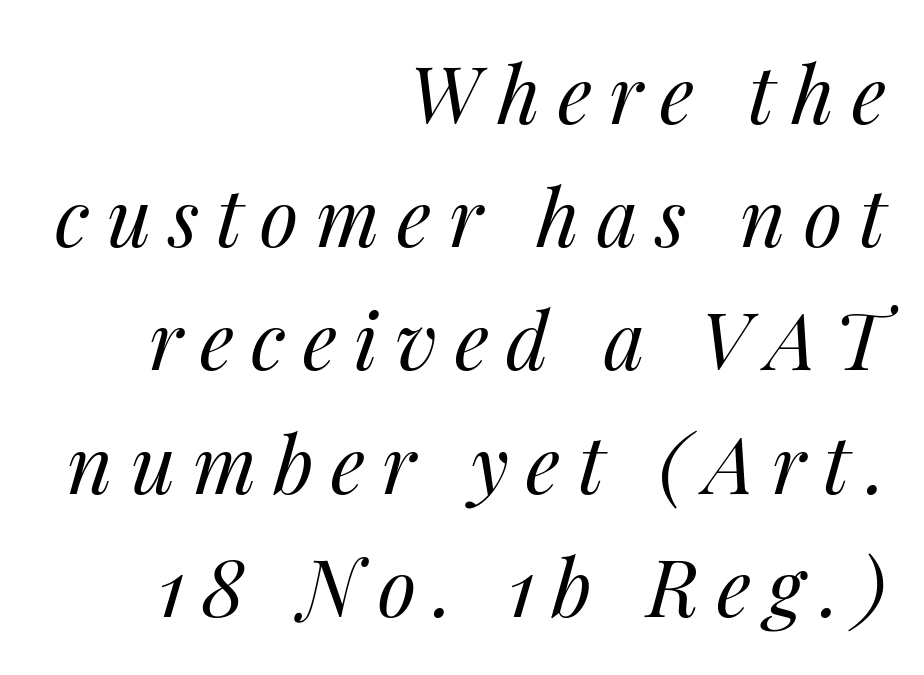
The image shows 79 px regular-weight type, italic (leaning right); set right-aligned, normal line spacing (1.56x), unusually wide letter spacing (+0.22 em), not underlined; medium stroke contrast and a medium x-height.
